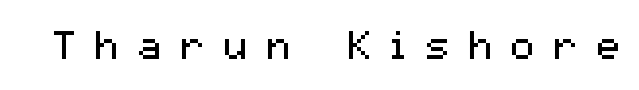
Q: Is the text bold? A: No.
Q: Is the text italic (slanted)? A: No, it is upright.
Q: Is the typeface a serif or a sans-serif typeface? A: Sans-serif.
Q: Is the text underlined? A: No.
Q: Is the spacing between letters normal or unusually wide? A: Unusually wide.
Q: Width (condensed, normal, or wide)? A: Normal.
Q: Stroke contrast? A: Medium.
Q: x-height? A: Medium.
Q: Monospaced? A: No.
